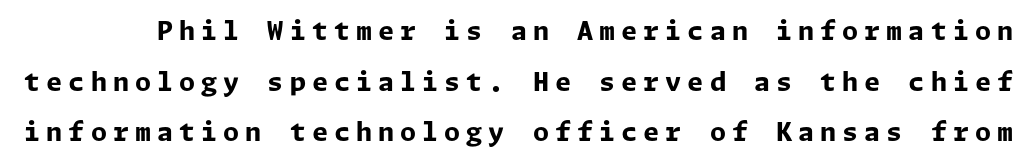
{"italic": "no", "bold": "yes", "underline": "no", "line_spacing": "loose", "line_spacing_ratio": 1.95, "letter_spacing": "wide", "letter_spacing_em": 0.23, "glyph_px": 26}
